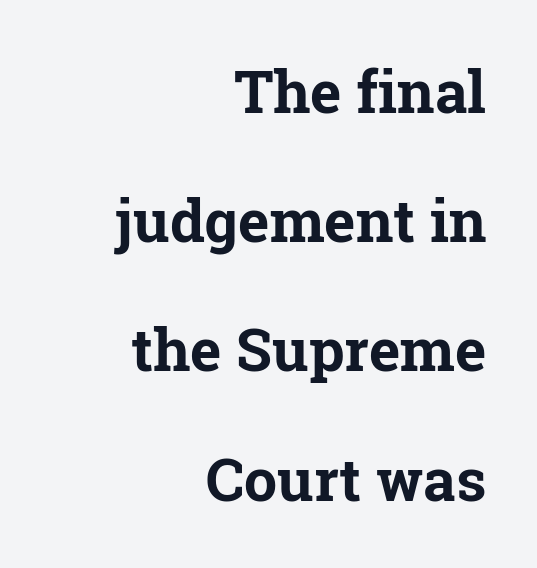
Q: Is the text bold? A: Yes.
Q: Is the text italic (slanted)? A: No, it is upright.
Q: Is the typeface a serif or a sans-serif typeface? A: Serif.
Q: Is the text underlined? A: No.
Q: How is the paragraph aligned? A: Right-aligned.
Q: Is the spacing between letters normal or unusually wide? A: Normal.
Q: Is the spacing between lines tight, normal or loose? A: Loose.
Q: Width (condensed, normal, or wide)? A: Normal.
Q: Stroke contrast? A: Low.
Q: x-height? A: Medium.
Q: Monospaced? A: No.
